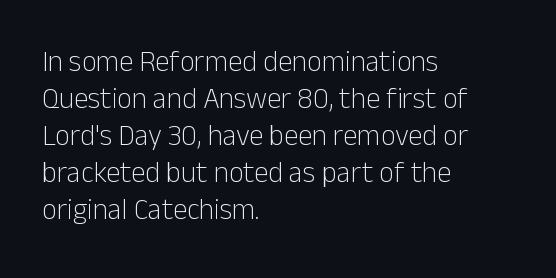
The image shows 29 px light sans-serif type, upright; set left-aligned, normal line spacing (1.28x), normal letter spacing, not underlined; low stroke contrast and a medium x-height.
